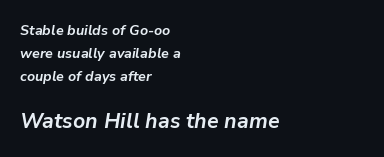
{"italic": "yes", "lean": "right", "slant_degrees": 9, "bold": "yes", "underline": "no", "align": "left", "line_spacing": "normal", "line_spacing_ratio": 1.65, "letter_spacing": "normal", "letter_spacing_em": 0.0, "larger_block": "second", "size_ratio": 1.5, "glyph_px": 21}
